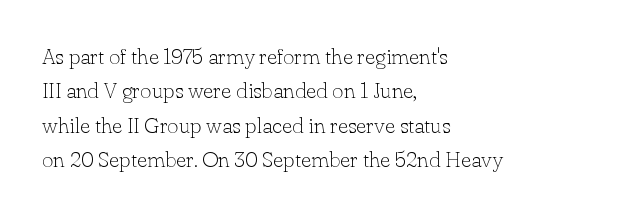
The specimen reads as upright at a glance. Is the stroke heavy? The answer is a plain regular-or-lighter. Clear beneath every line of the passage. Notice how descenders clear the ascenders below comfortably — that's standard leading.
